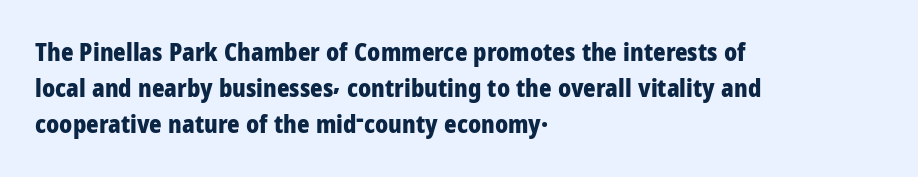
{"italic": "no", "bold": "yes", "underline": "no", "align": "left", "line_spacing": "normal", "line_spacing_ratio": 1.51, "letter_spacing": "normal", "letter_spacing_em": 0.0, "glyph_px": 24}
